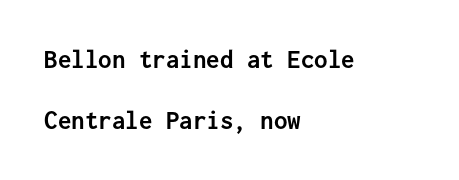
The image shows 27 px bold type, upright; set left-aligned, loose line spacing (2.27x), normal letter spacing, not underlined.
